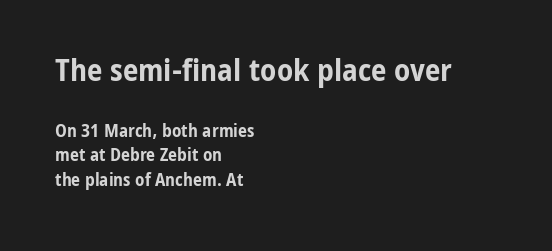
The image shows 31 px bold, condensed sans-serif type, upright; set left-aligned, normal line spacing (1.36x), normal letter spacing, not underlined; the first (top) block is 1.72x larger; low stroke contrast and a medium x-height.
